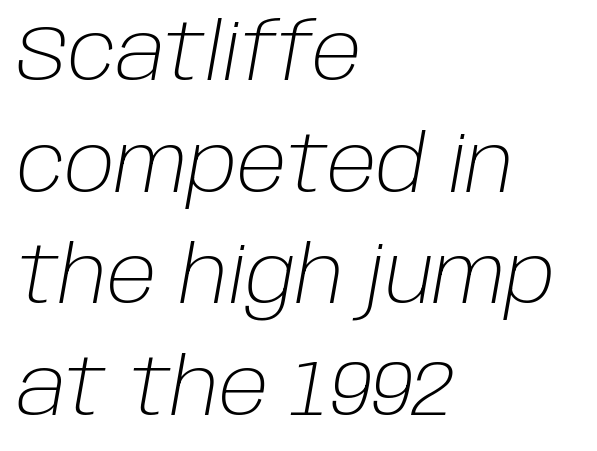
Q: Is the text bold? A: No.
Q: Is the text italic (slanted)? A: Yes, it leans right by about 10 degrees.
Q: Is the text underlined? A: No.
Q: How is the paragraph aligned? A: Left-aligned.
Q: Is the spacing between letters normal or unusually wide? A: Normal.
Q: Is the spacing between lines tight, normal or loose? A: Normal.
Q: Width (condensed, normal, or wide)? A: Normal.
Q: Stroke contrast? A: Low.
Q: x-height? A: Large.
Q: Monospaced? A: No.
